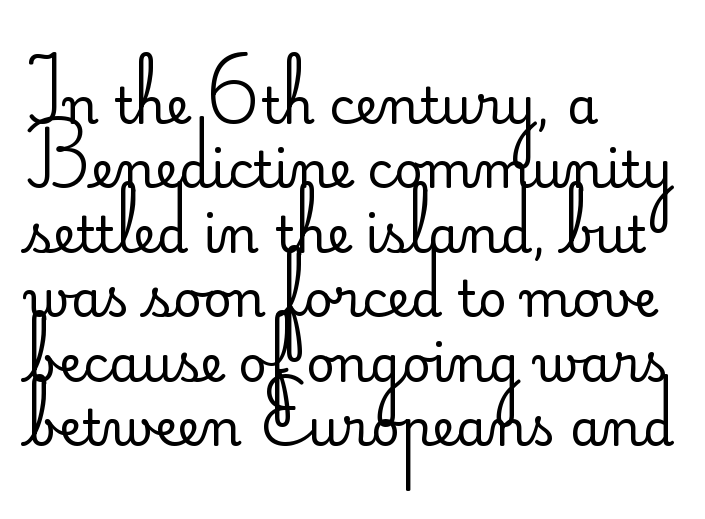
{"serif": "no", "italic": "no", "bold": "no", "weight": "regular", "width": "normal", "stroke_contrast": "low", "x_height": "small", "monospaced": "no", "underline": "no", "align": "left", "line_spacing": "normal", "line_spacing_ratio": 1.29, "letter_spacing": "normal", "letter_spacing_em": 0.0, "glyph_px": 50}
